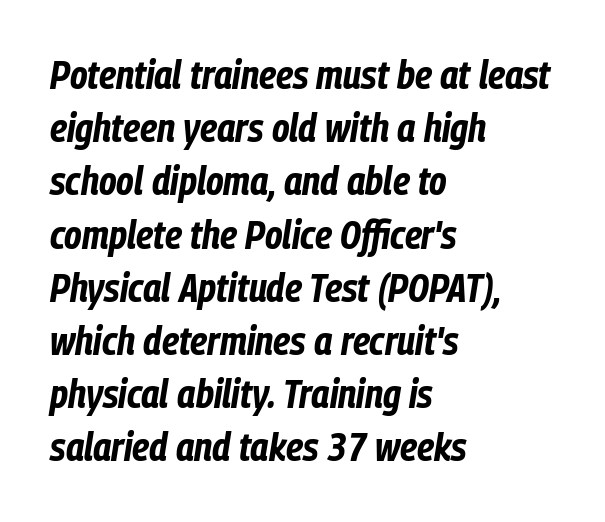
The passage shown is not underscored anywhere. Notice how the passage keeps a crisp vertical edge on the left only. Quick note: interline space is typical. There is no visible air inserted between adjacent glyphs. Varying glyph widths throughout — classic text-font behaviour. The passage shown leans; its letterforms are oblique.
